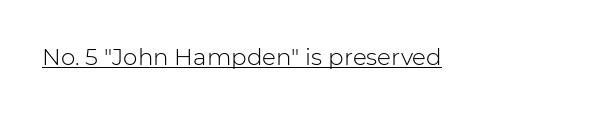
{"italic": "no", "bold": "no", "underline": "yes", "letter_spacing": "normal", "letter_spacing_em": 0.0, "glyph_px": 23}
